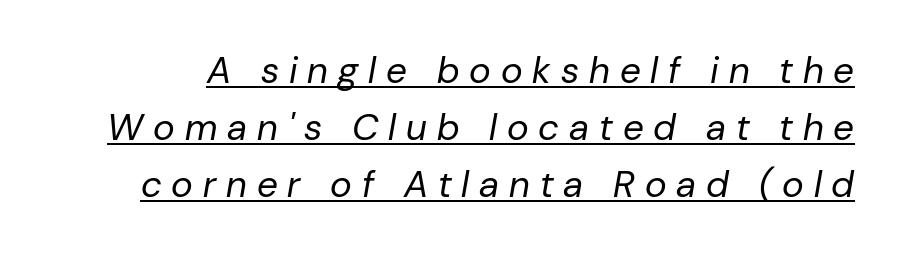
The image shows 37 px regular-weight type, italic (leaning right); set normal line spacing (1.54x), unusually wide letter spacing (+0.27 em), underlined; low stroke contrast and a medium x-height.
